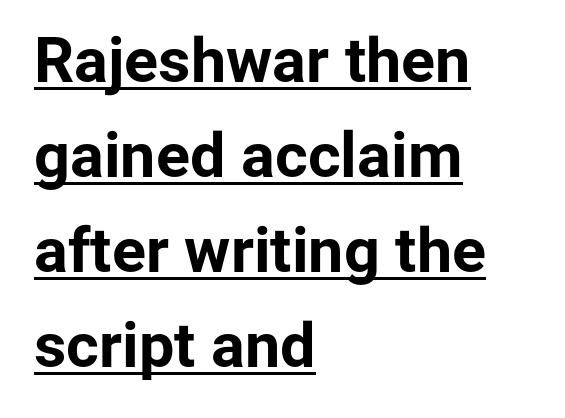
This sample has the flowing, uneven cadence of proportional lettering. Nope, not italic — everything's standing straight. Compared with typical body copy, the letter spacing here is the same. The font family rendered here belongs to the sans-serif group. The rendering anchors every line to the left-hand side. A continuous stroke trails under the words, as in a hyperlink.
